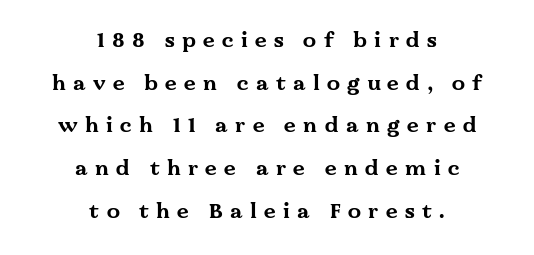
{"italic": "no", "bold": "yes", "underline": "no", "align": "center", "line_spacing": "loose", "line_spacing_ratio": 2.03, "letter_spacing": "wide", "letter_spacing_em": 0.35, "glyph_px": 21}
